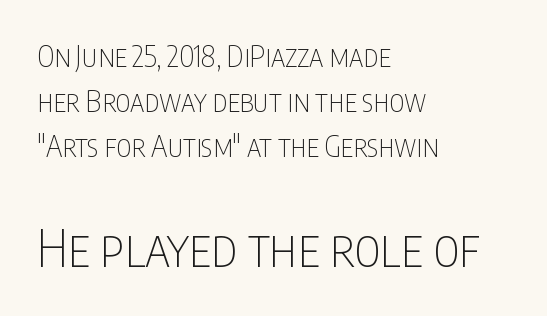
The string is rendered with underlining switched off. The setting favours the left margin, as ordinary paragraphs usually do. Quick note: interline space is typical. Letter spacing: default.
